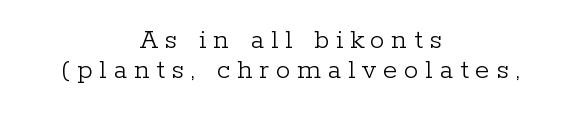
Q: Is the text bold? A: No.
Q: Is the text italic (slanted)? A: No, it is upright.
Q: Is the typeface a serif or a sans-serif typeface? A: Serif.
Q: Is the text underlined? A: No.
Q: How is the paragraph aligned? A: Centered.
Q: Is the spacing between letters normal or unusually wide? A: Unusually wide.
Q: Is the spacing between lines tight, normal or loose? A: Tight.
Q: Width (condensed, normal, or wide)? A: Normal.
Q: Stroke contrast? A: Low.
Q: x-height? A: Medium.
Q: Monospaced? A: No.
